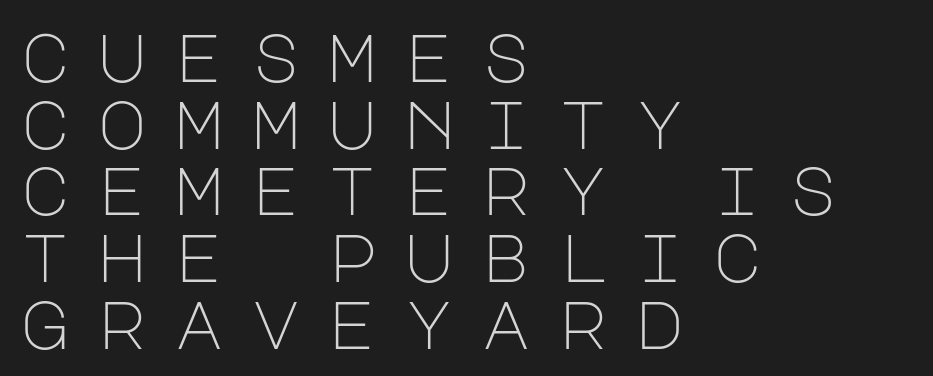
This sample uses expanded letter spacing, leaving extra air between glyphs. The ragged edge is on the right, which tells us the setting is flush left. The specimen omits any rule beneath the text block's lines. The designer went with a sans here, leaving each stem footless.
